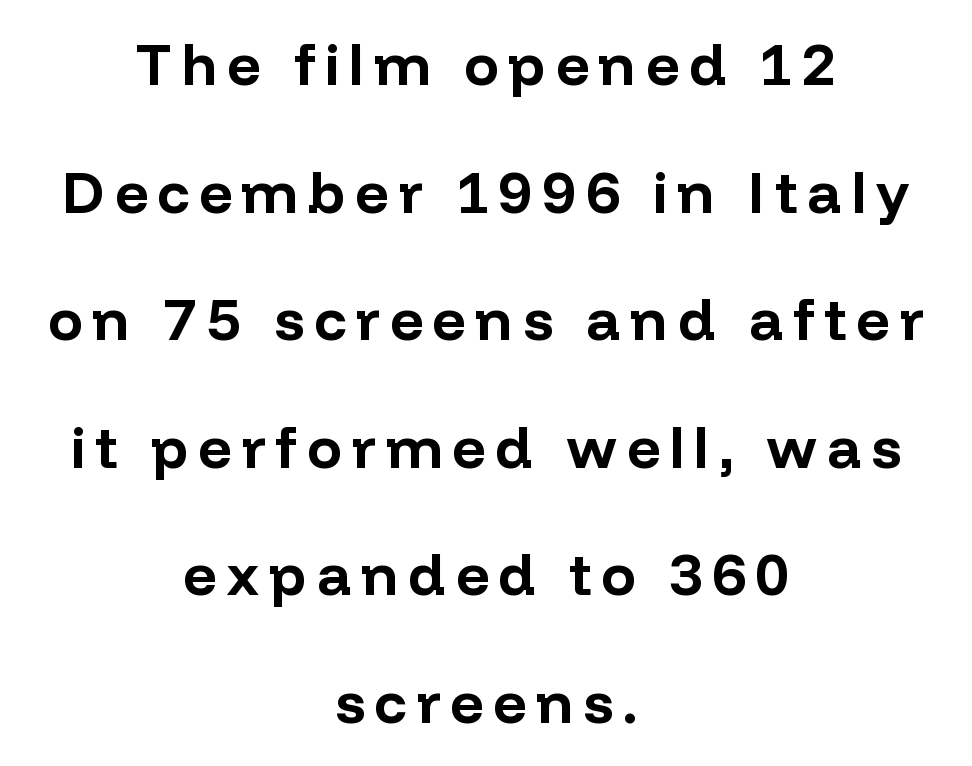
Q: Is the text bold? A: Yes.
Q: Is the text italic (slanted)? A: No, it is upright.
Q: Is the typeface a serif or a sans-serif typeface? A: Sans-serif.
Q: Is the text underlined? A: No.
Q: How is the paragraph aligned? A: Centered.
Q: Is the spacing between lines tight, normal or loose? A: Loose.
Q: Width (condensed, normal, or wide)? A: Normal.
Q: Stroke contrast? A: Low.
Q: x-height? A: Medium.
Q: Monospaced? A: No.
